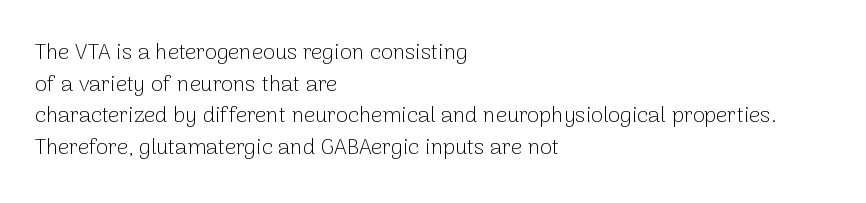
Q: Is the text bold? A: No.
Q: Is the text italic (slanted)? A: No, it is upright.
Q: Is the text underlined? A: No.
Q: How is the paragraph aligned? A: Left-aligned.
Q: Is the spacing between letters normal or unusually wide? A: Normal.
Q: Is the spacing between lines tight, normal or loose? A: Normal.
